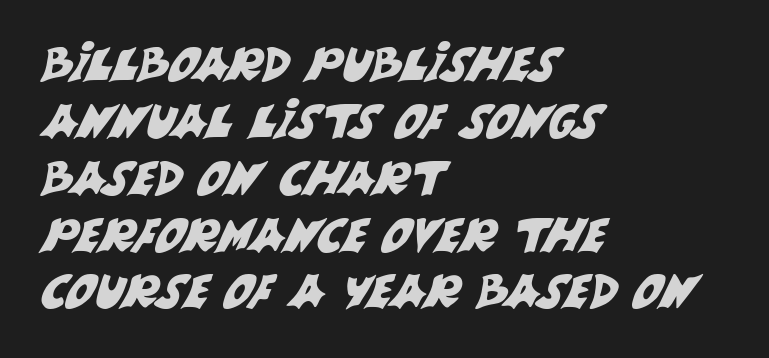
{"serif": "no", "width": "normal", "stroke_contrast": "medium", "x_height": "large", "monospaced": "no", "underline": "no", "align": "left", "line_spacing_ratio": 1.21, "letter_spacing": "normal", "letter_spacing_em": 0.0, "glyph_px": 47}
